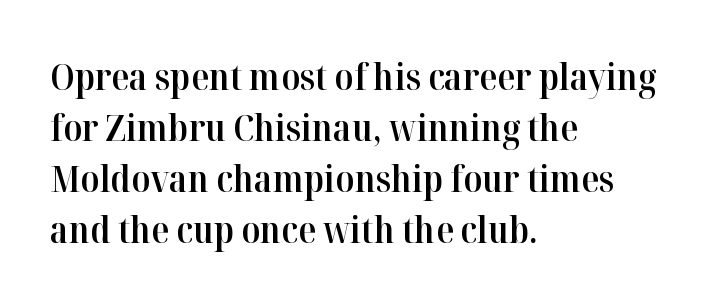
The image shows 37 px semibold serif type, upright; set left-aligned, normal line spacing (1.38x), normal letter spacing, not underlined; high stroke contrast and a medium x-height.
